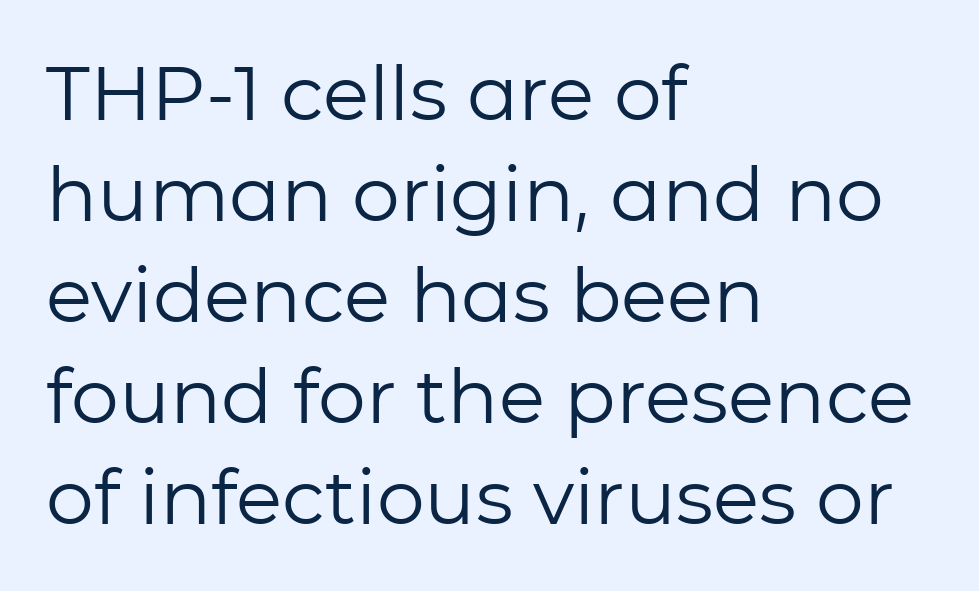
Q: Is the text bold? A: No.
Q: Is the text italic (slanted)? A: No, it is upright.
Q: Is the typeface a serif or a sans-serif typeface? A: Sans-serif.
Q: Is the text underlined? A: No.
Q: How is the paragraph aligned? A: Left-aligned.
Q: Is the spacing between letters normal or unusually wide? A: Normal.
Q: Is the spacing between lines tight, normal or loose? A: Normal.
Q: Width (condensed, normal, or wide)? A: Normal.
Q: Stroke contrast? A: Low.
Q: x-height? A: Medium.
Q: Monospaced? A: No.
